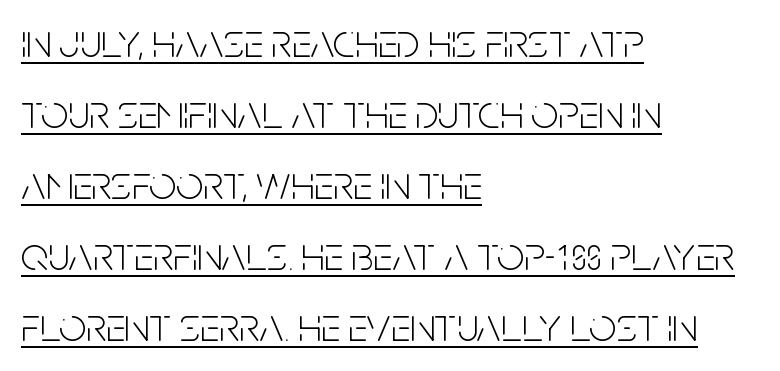
These glyphs show unthickened strokes, regular width or finer. What kind of face is this? One without serifs — a sans. A typesetter would call this proportional, since set widths differ per character. The lettering stays uniformly vertical, giving the passage a roman look.
